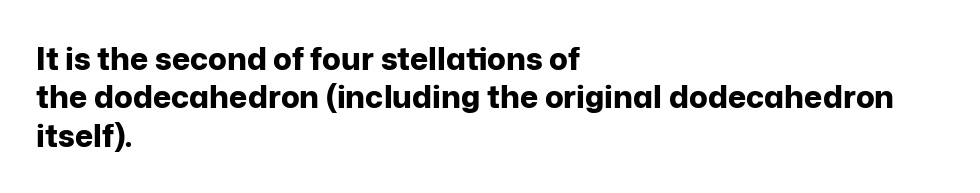
The image shows 31 px bold sans-serif type, upright; set left-aligned, line spacing 1.24x, normal letter spacing, not underlined; low stroke contrast and a medium x-height.
